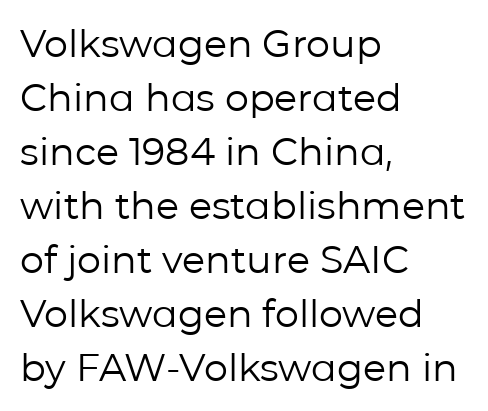
{"serif": "no", "italic": "no", "bold": "no", "weight": "regular", "width": "normal", "stroke_contrast": "low", "x_height": "medium", "monospaced": "no", "underline": "no", "align": "left", "line_spacing": "normal", "line_spacing_ratio": 1.42, "letter_spacing": "normal", "letter_spacing_em": 0.0, "glyph_px": 38}
